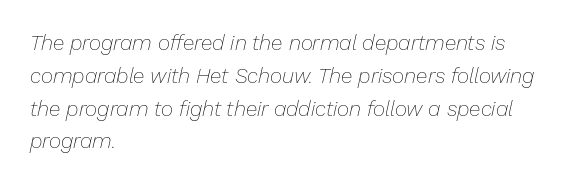
The image shows 21 px text type, italic (leaning right); set left-aligned, normal line spacing (1.56x), normal letter spacing, not underlined.
